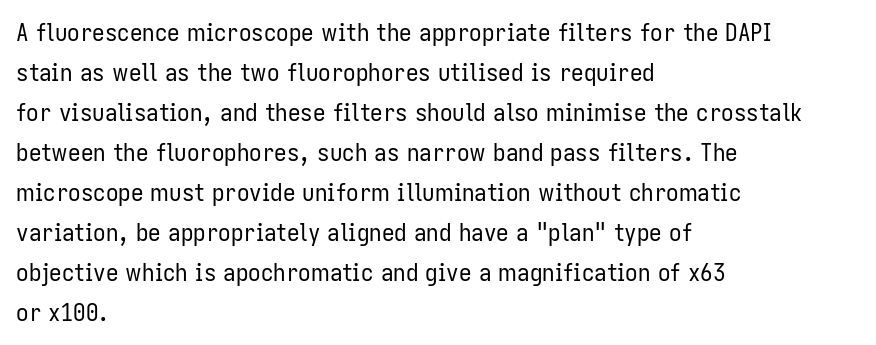
{"italic": "no", "bold": "no", "underline": "no", "align": "left", "line_spacing": "normal", "line_spacing_ratio": 1.6, "letter_spacing": "normal", "letter_spacing_em": 0.0, "glyph_px": 25}
